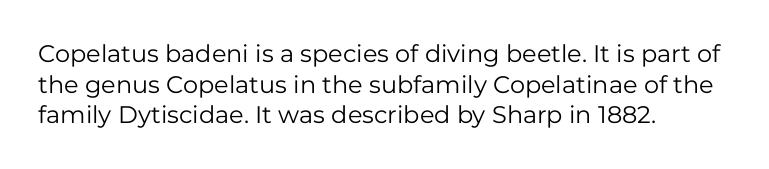
Is the type heavy? It reads as light-to-regular instead. Leftover space on each line is placed entirely after the last word. Characters follow at the spacing the type designer built in. The passage shown stacks its lines at a standard gap.
